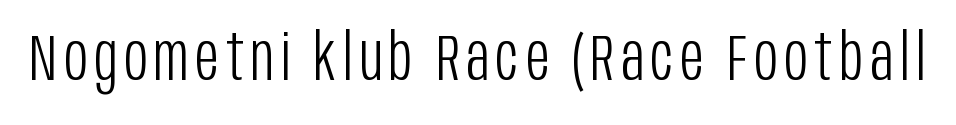
The image shows 64 px light, condensed sans-serif type, upright; set not underlined; low stroke contrast and a large x-height.
